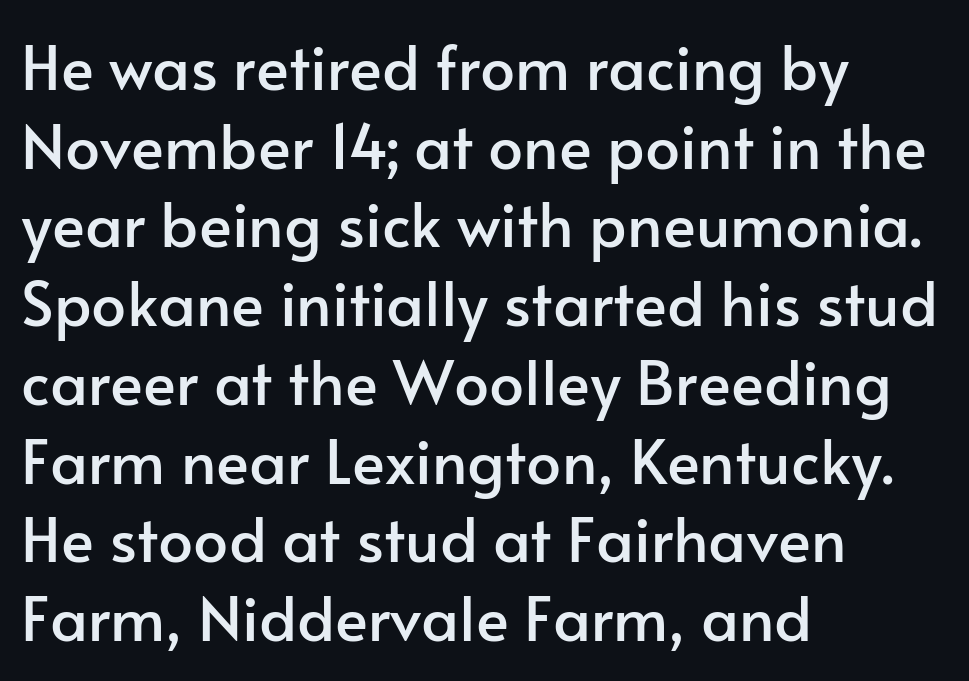
{"serif": "no", "italic": "no", "width": "normal", "stroke_contrast": "low", "x_height": "small", "monospaced": "no", "underline": "no", "align": "left", "line_spacing": "normal", "line_spacing_ratio": 1.27, "letter_spacing": "normal", "letter_spacing_em": 0.0, "glyph_px": 62}
